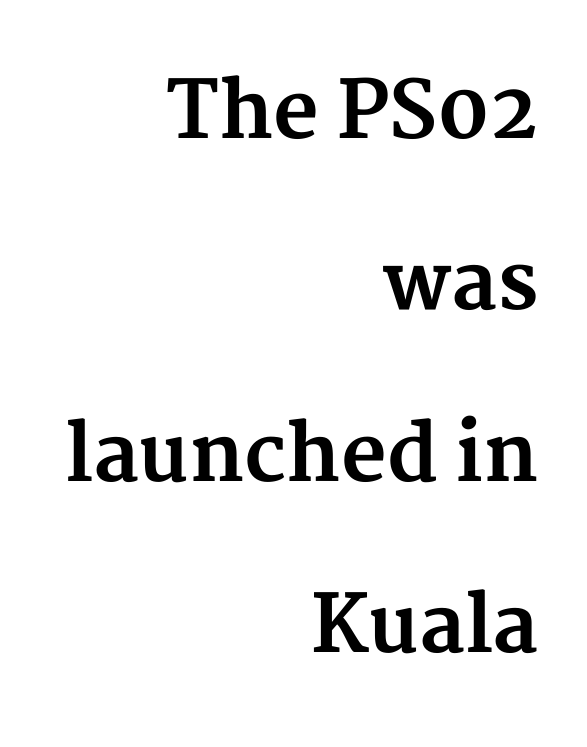
Q: Is the text bold? A: Yes.
Q: Is the text italic (slanted)? A: No, it is upright.
Q: Is the typeface a serif or a sans-serif typeface? A: Serif.
Q: Is the text underlined? A: No.
Q: How is the paragraph aligned? A: Right-aligned.
Q: Is the spacing between letters normal or unusually wide? A: Normal.
Q: Is the spacing between lines tight, normal or loose? A: Loose.
Q: Width (condensed, normal, or wide)? A: Normal.
Q: Stroke contrast? A: Medium.
Q: x-height? A: Medium.
Q: Monospaced? A: No.
